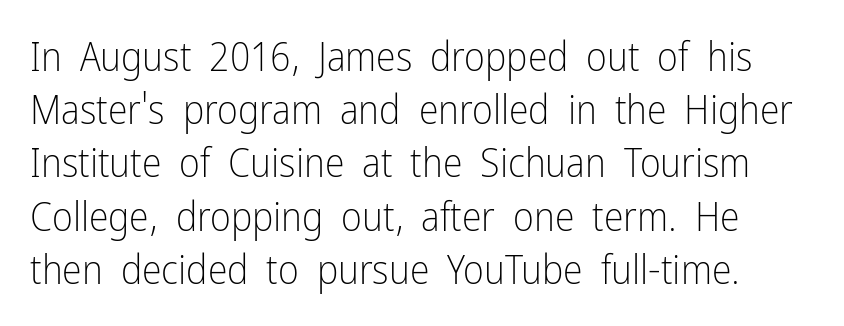
A typesetter would call this proportional, since set widths differ per character. What stands out about the letter spacing? Nothing — it is the standard amount. In terms of leading, this rendering sits right in the middle. These lines were composed using upright roman letters. The zone under the glyphs is completely vacant. Vertical stems look standard width or narrower in stroke.
